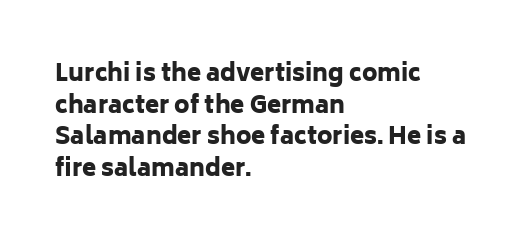
The image shows 23 px bold type, upright; set left-aligned, normal line spacing (1.37x), normal letter spacing, not underlined.
